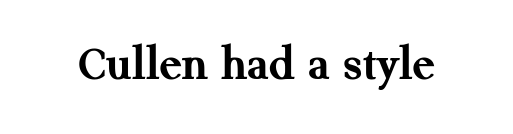
The image shows 51 px semibold serif type, upright; set normal letter spacing, not underlined; medium stroke contrast and a medium x-height.
